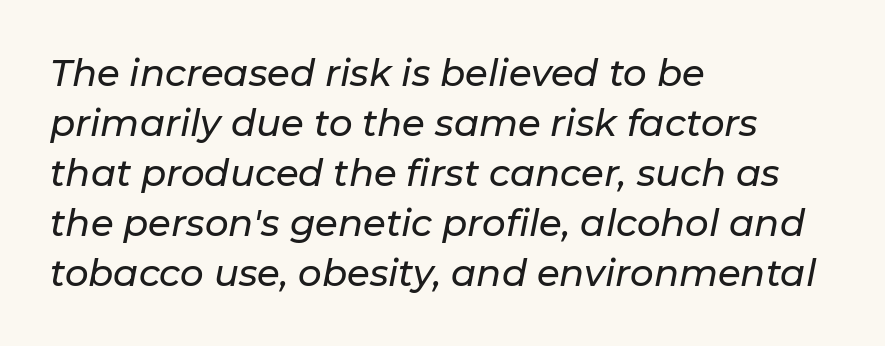
{"italic": "yes", "lean": "right", "slant_degrees": 11, "width": "normal", "stroke_contrast": "low", "x_height": "medium", "monospaced": "no", "underline": "no", "align": "left", "line_spacing": "normal", "line_spacing_ratio": 1.35, "letter_spacing": "normal", "letter_spacing_em": 0.0, "glyph_px": 37}
